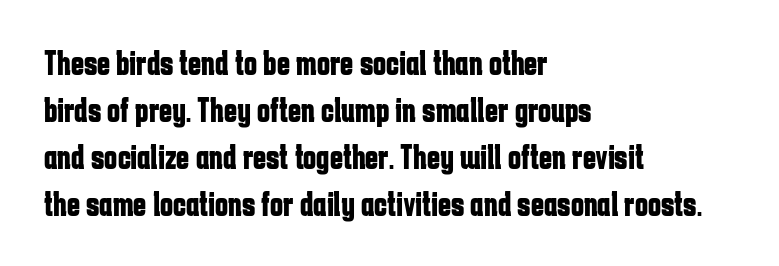
The image shows 35 px bold, condensed sans-serif type, upright; set left-aligned, normal line spacing (1.34x), normal letter spacing, not underlined; low stroke contrast and a medium x-height.
